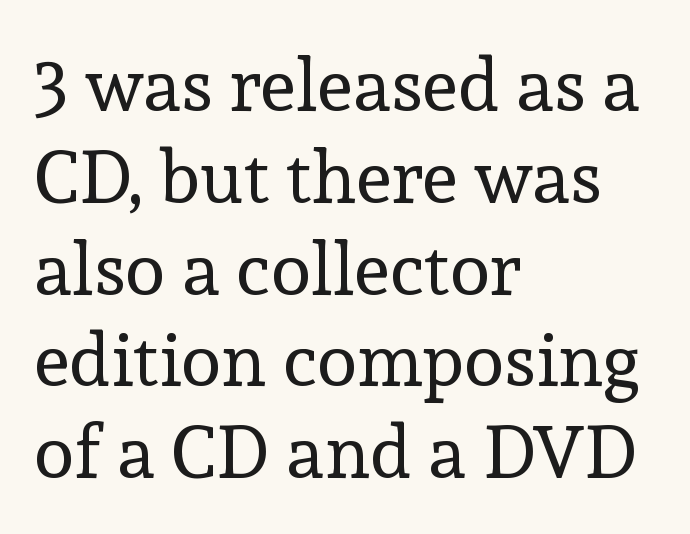
Q: Is the text bold? A: No.
Q: Is the text italic (slanted)? A: No, it is upright.
Q: Is the typeface a serif or a sans-serif typeface? A: Serif.
Q: Is the text underlined? A: No.
Q: How is the paragraph aligned? A: Left-aligned.
Q: Is the spacing between letters normal or unusually wide? A: Normal.
Q: Width (condensed, normal, or wide)? A: Normal.
Q: x-height? A: Medium.
Q: Monospaced? A: No.
